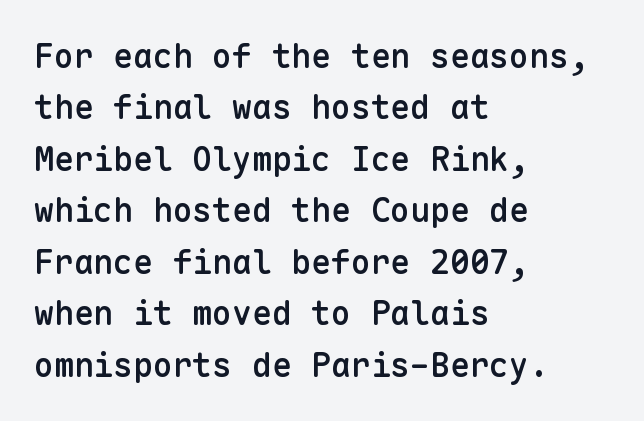
{"serif": "no", "italic": "no", "bold": "semi", "weight": "semibold", "width": "normal", "stroke_contrast": "low", "x_height": "medium", "monospaced": "yes", "underline": "no", "align": "left", "line_spacing": "normal", "line_spacing_ratio": 1.56, "letter_spacing": "normal", "letter_spacing_em": 0.0, "glyph_px": 33}
